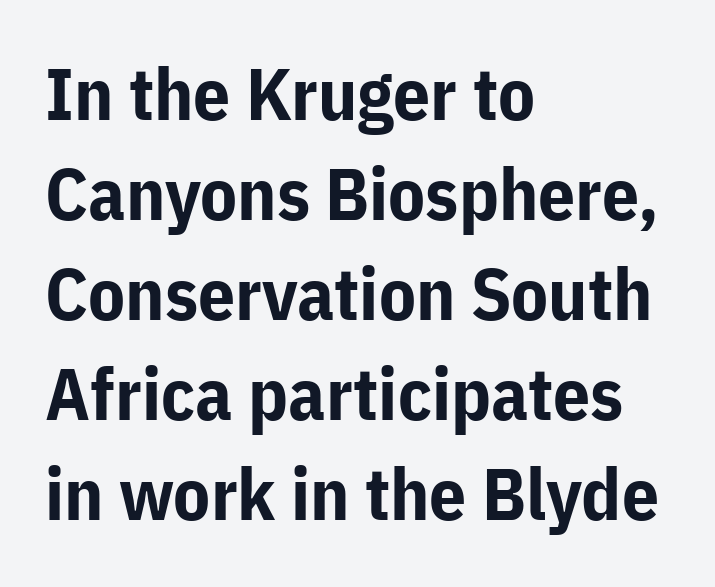
{"serif": "no", "italic": "no", "bold": "yes", "weight": "bold", "width": "normal", "stroke_contrast": "low", "x_height": "medium", "monospaced": "no", "underline": "no", "align": "left", "line_spacing": "normal", "line_spacing_ratio": 1.37, "letter_spacing": "normal", "letter_spacing_em": 0.0, "glyph_px": 73}
